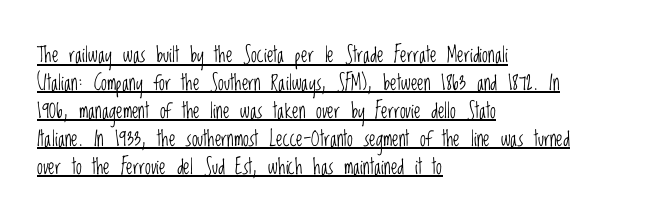
No extra ink here — the face is not bold. The line texture is even and compact thanks to regular tracking. The rendered words wear a rule along their underside. You can tell it's not italic because the verticals are truly vertical. Normally led — the rows are evenly, conventionally spaced.
